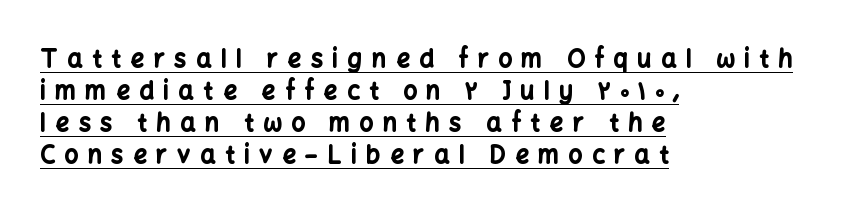
{"italic": "no", "bold": "yes", "underline": "yes", "align": "left", "line_spacing": "normal", "line_spacing_ratio": 1.34, "letter_spacing": "wide", "letter_spacing_em": 0.4, "glyph_px": 24}
